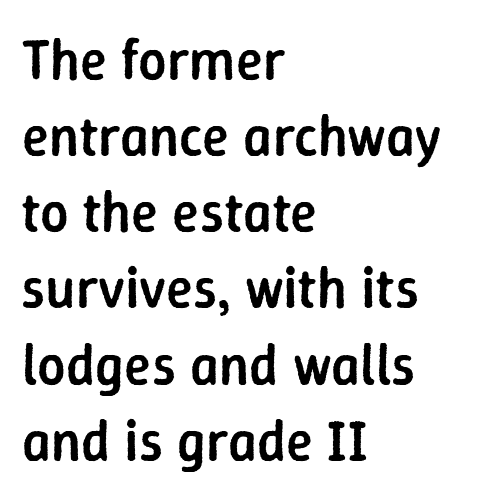
The image shows 56 px semibold sans-serif type, upright; set left-aligned, normal line spacing (1.36x), normal letter spacing, not underlined; low stroke contrast and a medium x-height.
